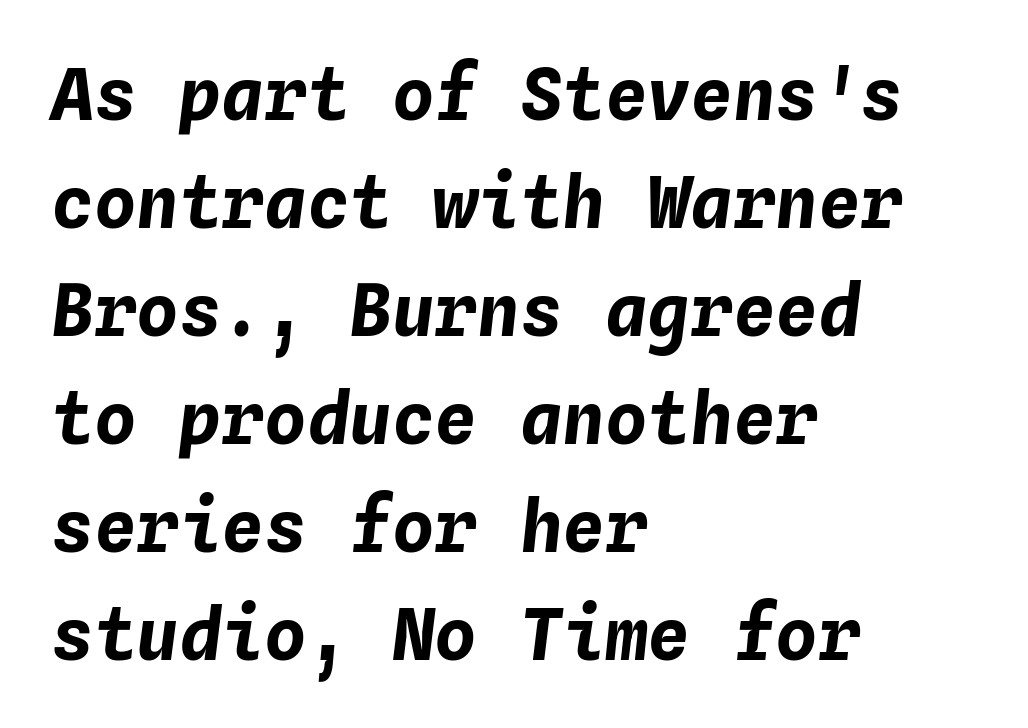
Q: Is the text bold? A: Yes.
Q: Is the text italic (slanted)? A: Yes, it leans right by about 4 degrees.
Q: Is the text underlined? A: No.
Q: How is the paragraph aligned? A: Left-aligned.
Q: Is the spacing between letters normal or unusually wide? A: Normal.
Q: Is the spacing between lines tight, normal or loose? A: Normal.
Q: Width (condensed, normal, or wide)? A: Normal.
Q: Stroke contrast? A: Low.
Q: x-height? A: Medium.
Q: Monospaced? A: Yes.
